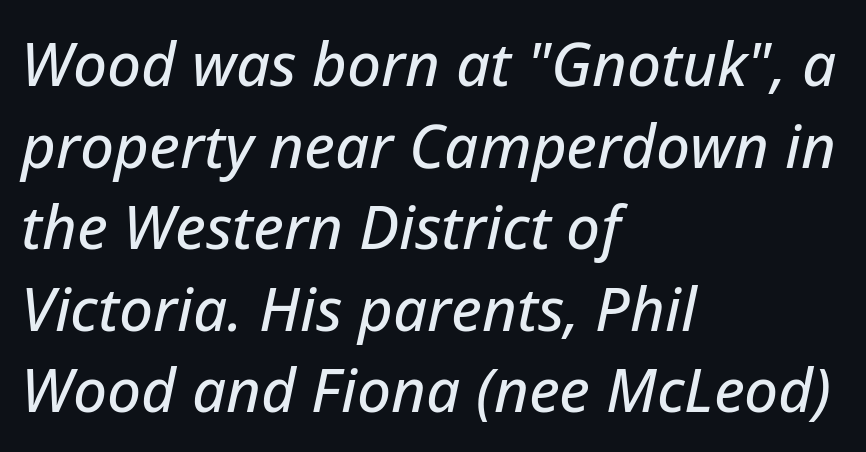
{"italic": "yes", "lean": "right", "slant_degrees": 12, "width": "normal", "stroke_contrast": "low", "x_height": "medium", "monospaced": "no", "underline": "no", "align": "left", "line_spacing": "normal", "line_spacing_ratio": 1.36, "letter_spacing": "normal", "letter_spacing_em": 0.0, "glyph_px": 60}
